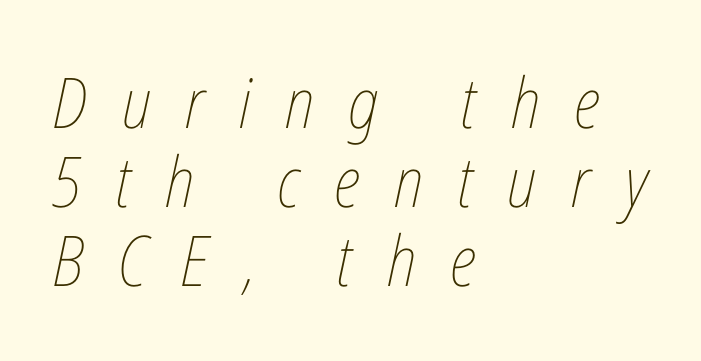
The specimen omits any rule beneath the text block's lines. A typesetter would call this heavily tracked-out type. Tall strokes in this sample are angled rather than plumb. Quick note: interline space is minimal.
